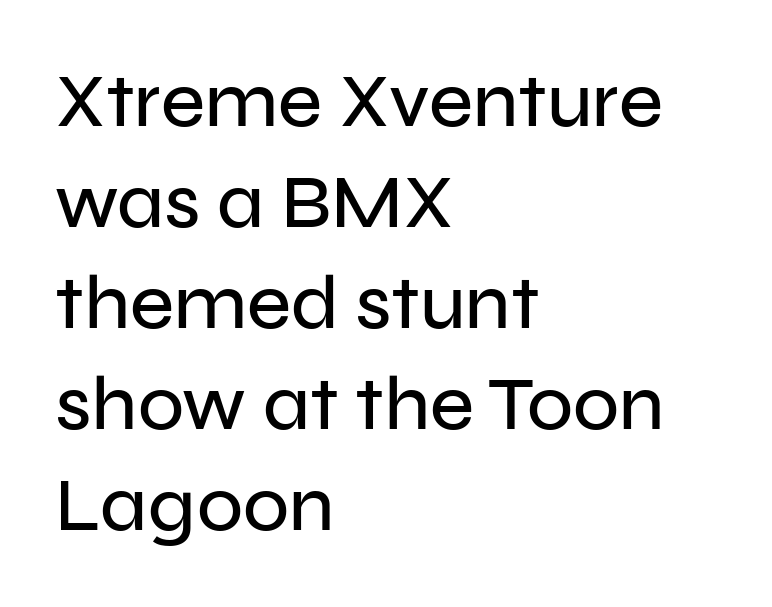
The image shows 76 px sans-serif type, upright; set left-aligned, normal line spacing (1.33x), normal letter spacing, not underlined; low stroke contrast and a medium x-height.
